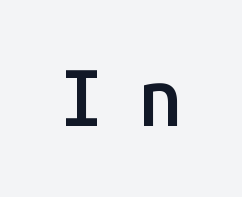
The image shows 80 px semibold sans-serif type, upright, monospaced; set unusually wide letter spacing (+0.43 em), not underlined; low stroke contrast and a medium x-height.
